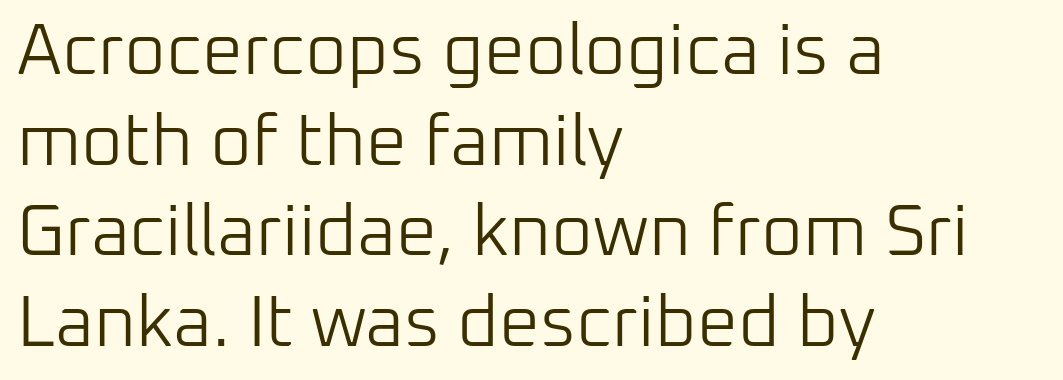
{"serif": "no", "italic": "no", "bold": "no", "weight": "light", "width": "normal", "stroke_contrast": "low", "x_height": "medium", "monospaced": "no", "underline": "no", "align": "left", "line_spacing": "normal", "line_spacing_ratio": 1.26, "letter_spacing": "normal", "letter_spacing_em": 0.0, "glyph_px": 72}
